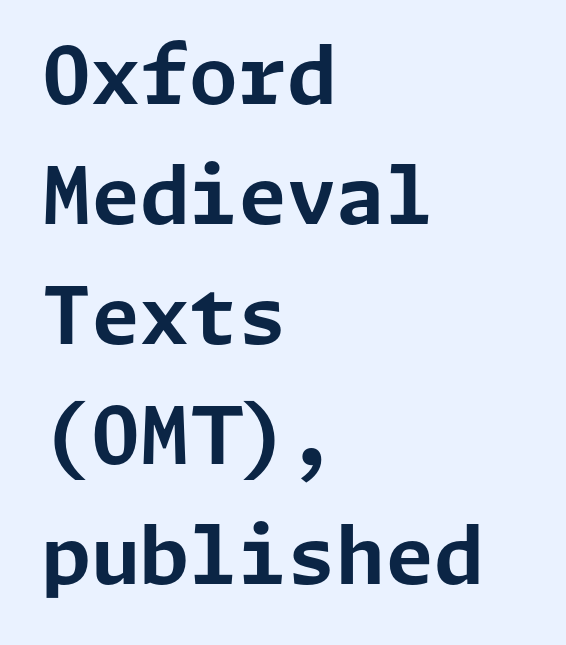
The face used here is rendered with its standard letterfit. Type style note: lacks serifs. The space directly below the letters is spotless. The lines in this sample share a left origin and differ only in where they stop. Stroke thickness is high; the sample reads as a true bold.
